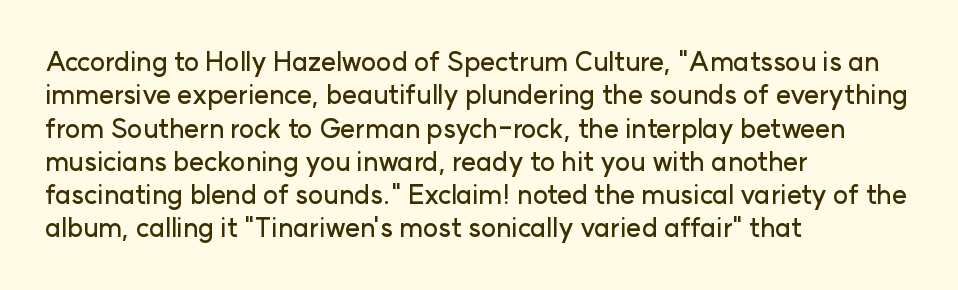
Q: Is the text italic (slanted)? A: No, it is upright.
Q: Is the text underlined? A: No.
Q: How is the paragraph aligned? A: Left-aligned.
Q: Is the spacing between letters normal or unusually wide? A: Normal.
Q: Is the spacing between lines tight, normal or loose? A: Normal.
